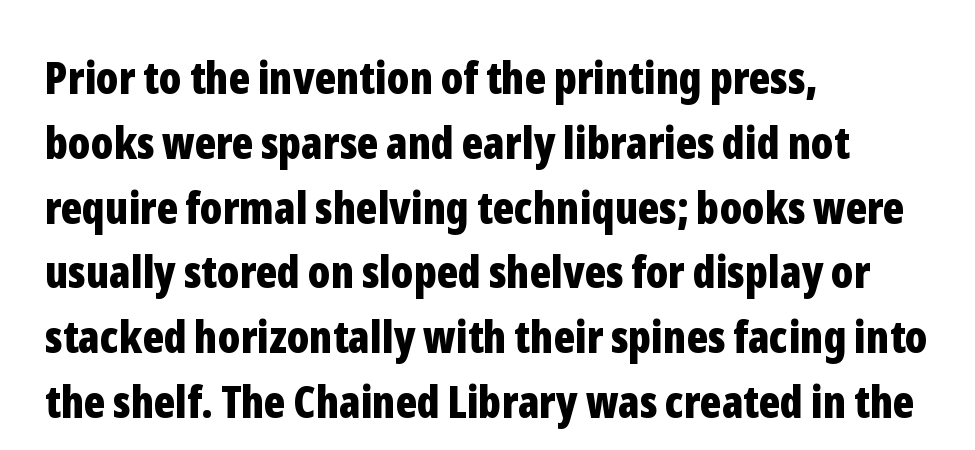
Q: Is the text bold? A: Yes.
Q: Is the text italic (slanted)? A: No, it is upright.
Q: Is the typeface a serif or a sans-serif typeface? A: Sans-serif.
Q: Is the text underlined? A: No.
Q: How is the paragraph aligned? A: Left-aligned.
Q: Is the spacing between letters normal or unusually wide? A: Normal.
Q: Is the spacing between lines tight, normal or loose? A: Normal.
Q: Width (condensed, normal, or wide)? A: Condensed.
Q: Stroke contrast? A: Low.
Q: x-height? A: Medium.
Q: Monospaced? A: No.
